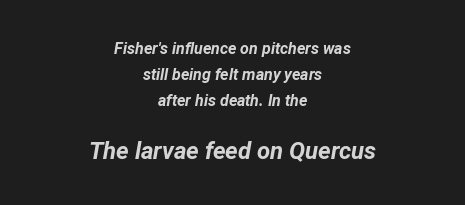
Q: Is the text bold? A: Yes.
Q: Is the text italic (slanted)? A: Yes, it leans right by about 12 degrees.
Q: Is the text underlined? A: No.
Q: How is the paragraph aligned? A: Centered.
Q: Is the spacing between letters normal or unusually wide? A: Normal.
Q: Is the spacing between lines tight, normal or loose? A: Normal.
Q: Which block of text is set in a larger size, the first (top) or the second (bottom)? A: The second (bottom) one.
